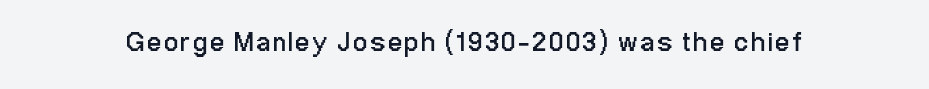
The image shows 27 px text type, upright; set not underlined.
